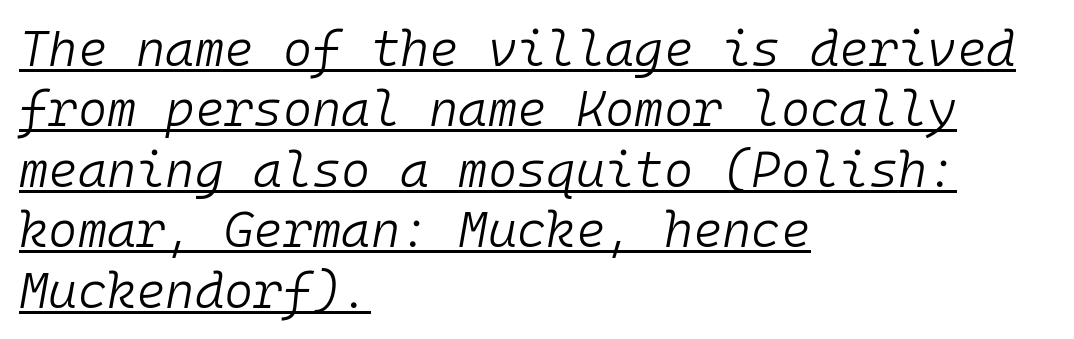
{"italic": "yes", "lean": "right", "slant_degrees": 10, "bold": "no", "weight": "light", "width": "normal", "stroke_contrast": "low", "x_height": "medium", "monospaced": "yes", "underline": "yes", "align": "left", "line_spacing_ratio": 1.21, "letter_spacing": "normal", "letter_spacing_em": 0.0, "glyph_px": 50}
